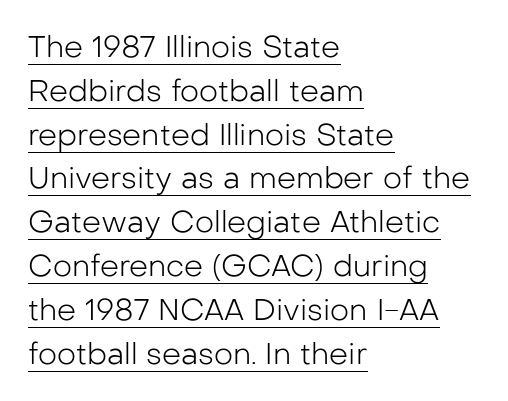
Q: Is the text bold? A: No.
Q: Is the text italic (slanted)? A: No, it is upright.
Q: Is the typeface a serif or a sans-serif typeface? A: Sans-serif.
Q: Is the text underlined? A: Yes.
Q: How is the paragraph aligned? A: Left-aligned.
Q: Is the spacing between letters normal or unusually wide? A: Normal.
Q: Is the spacing between lines tight, normal or loose? A: Normal.
Q: Width (condensed, normal, or wide)? A: Normal.
Q: Stroke contrast? A: Low.
Q: x-height? A: Medium.
Q: Monospaced? A: No.
